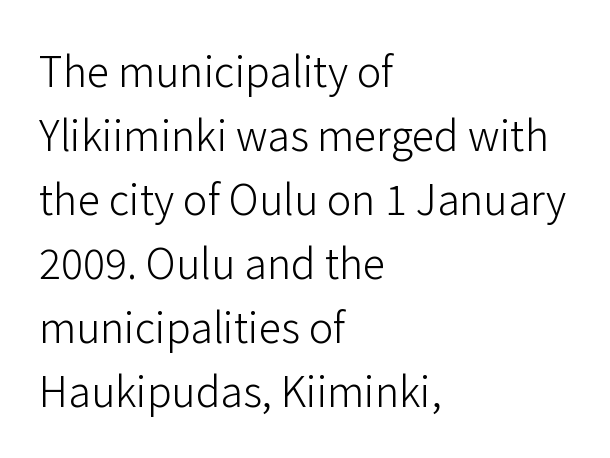
{"serif": "no", "italic": "no", "bold": "no", "weight": "light", "width": "normal", "stroke_contrast": "low", "x_height": "medium", "monospaced": "no", "underline": "no", "align": "left", "line_spacing": "normal", "line_spacing_ratio": 1.56, "letter_spacing": "normal", "letter_spacing_em": 0.0, "glyph_px": 41}
